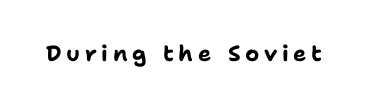
{"italic": "no", "bold": "yes", "underline": "no", "letter_spacing": "wide", "letter_spacing_em": 0.21, "glyph_px": 22}
